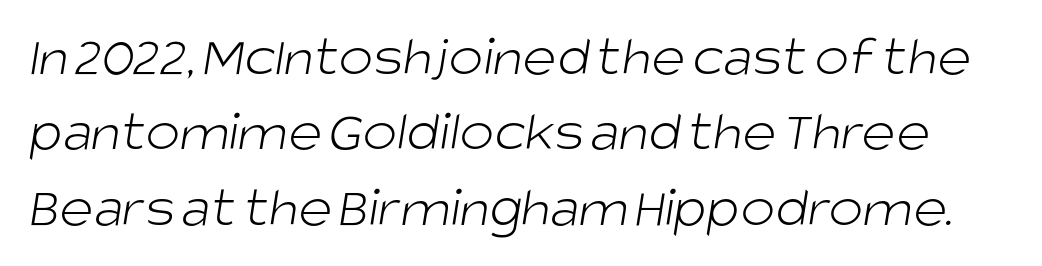
The image shows 58 px light sans-serif type; set normal line spacing (1.3x), normal letter spacing, not underlined; low stroke contrast and a large x-height.
